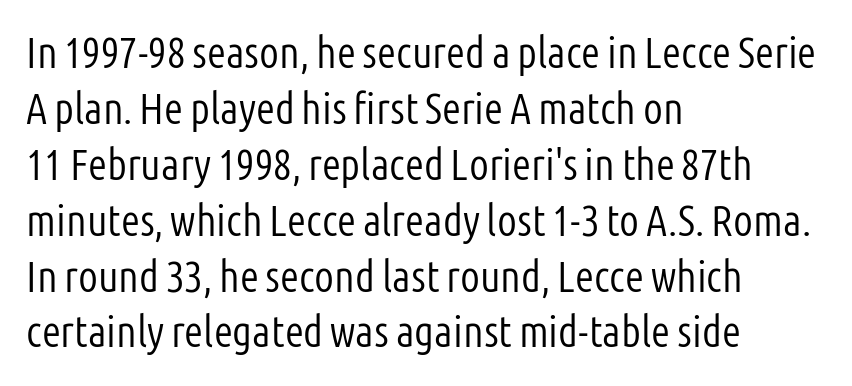
{"serif": "no", "italic": "no", "bold": "no", "weight": "light", "width": "condensed", "stroke_contrast": "low", "x_height": "medium", "monospaced": "no", "underline": "no", "align": "left", "line_spacing": "normal", "line_spacing_ratio": 1.27, "letter_spacing": "normal", "letter_spacing_em": 0.0, "glyph_px": 44}
